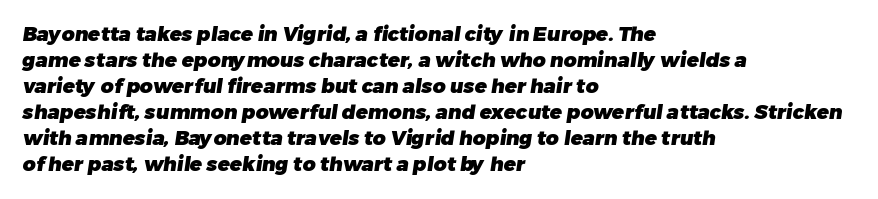
Q: Is the text bold? A: Yes.
Q: Is the text underlined? A: No.
Q: How is the paragraph aligned? A: Left-aligned.
Q: Is the spacing between letters normal or unusually wide? A: Normal.
Q: Is the spacing between lines tight, normal or loose? A: Normal.
